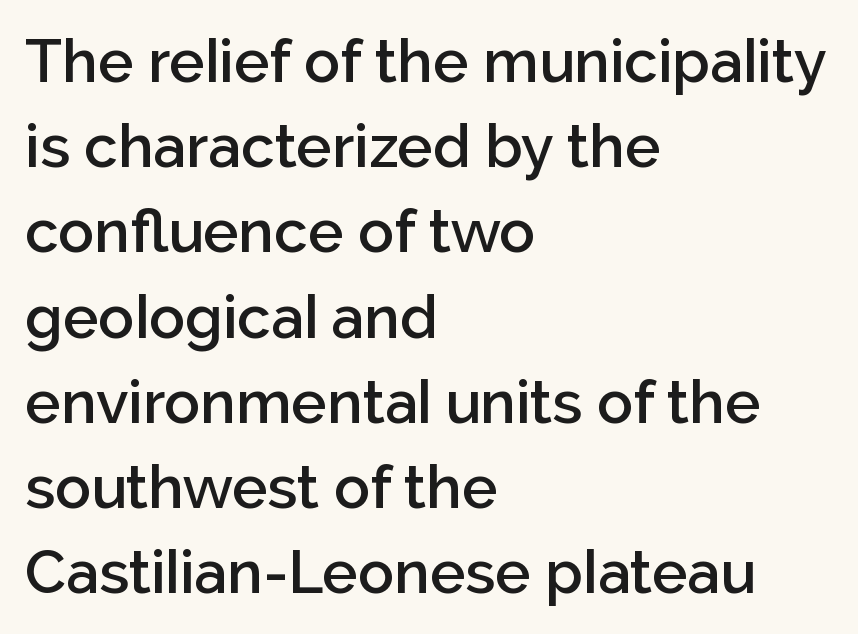
Q: Is the text bold? A: Semi-bold.
Q: Is the text italic (slanted)? A: No, it is upright.
Q: Is the typeface a serif or a sans-serif typeface? A: Sans-serif.
Q: Is the text underlined? A: No.
Q: How is the paragraph aligned? A: Left-aligned.
Q: Is the spacing between letters normal or unusually wide? A: Normal.
Q: Is the spacing between lines tight, normal or loose? A: Normal.
Q: Width (condensed, normal, or wide)? A: Normal.
Q: Stroke contrast? A: Low.
Q: x-height? A: Medium.
Q: Monospaced? A: No.
